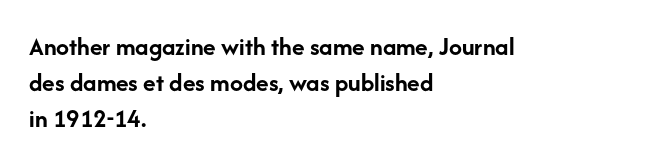
Clear beneath every line of the passage. The typography opts for an upright posture over an oblique one. Evenly set lines give the paragraph a standard silhouette. Standard letterfit; no display-style spreading of the glyphs. The compositor pushed each line to the left boundary.
